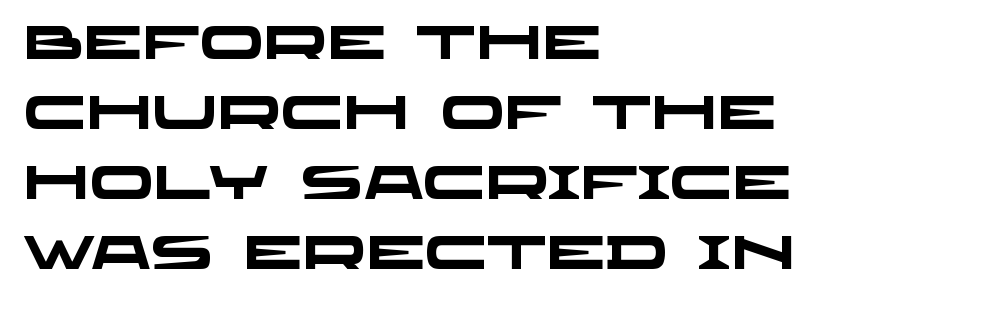
The image shows 47 px heavy, wide sans-serif type; set left-aligned, normal line spacing (1.49x), normal letter spacing, not underlined; low stroke contrast and a large x-height.
